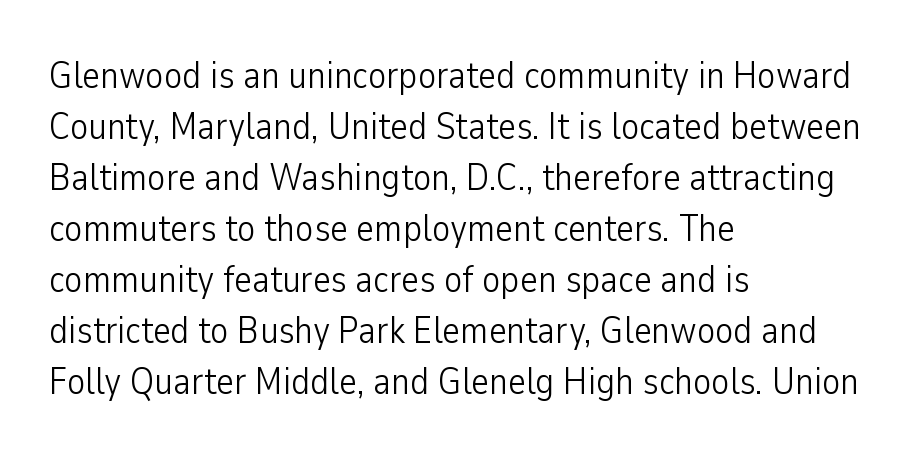
The image shows 38 px light, condensed sans-serif type, upright; set left-aligned, normal line spacing (1.34x), normal letter spacing, not underlined; low stroke contrast and a medium x-height.
